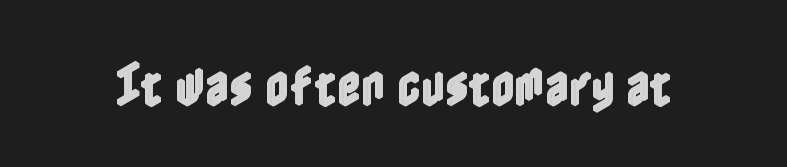
Q: Is the text italic (slanted)? A: No, it is upright.
Q: Is the text underlined? A: No.
Q: Is the spacing between letters normal or unusually wide? A: Normal.
Q: Width (condensed, normal, or wide)? A: Condensed.
Q: x-height? A: Medium.
